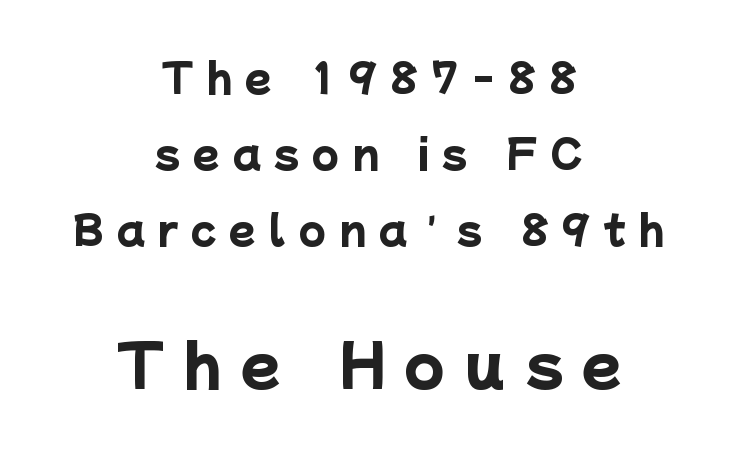
The leading is generous, giving the passage an open texture. The second block has been scaled up relative to the first. Do the characters align in a grid? No, the font is proportional. Plain, unruled lines of type. Does the copy run flush right? No — it is centered line by line. The passage shown is typeset with a sans-serif family.
